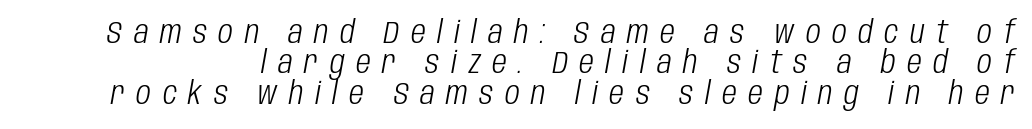
Q: Is the text bold? A: No.
Q: Is the text italic (slanted)? A: Yes, it leans right by about 10 degrees.
Q: Is the text underlined? A: No.
Q: Is the spacing between letters normal or unusually wide? A: Unusually wide.
Q: Is the spacing between lines tight, normal or loose? A: Tight.
Q: Width (condensed, normal, or wide)? A: Condensed.
Q: Stroke contrast? A: Low.
Q: x-height? A: Large.
Q: Monospaced? A: No.
